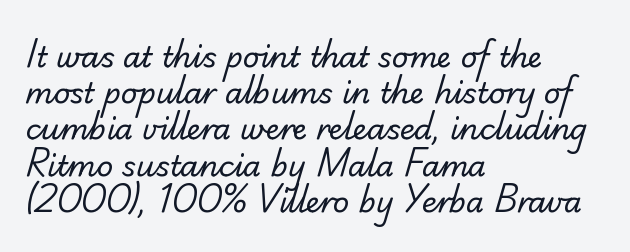
{"serif": "no", "bold": "no", "weight": "regular", "width": "normal", "stroke_contrast": "low", "x_height": "small", "monospaced": "no", "underline": "no", "align": "left", "line_spacing": "normal", "line_spacing_ratio": 1.25, "letter_spacing": "normal", "letter_spacing_em": 0.0, "glyph_px": 29}
